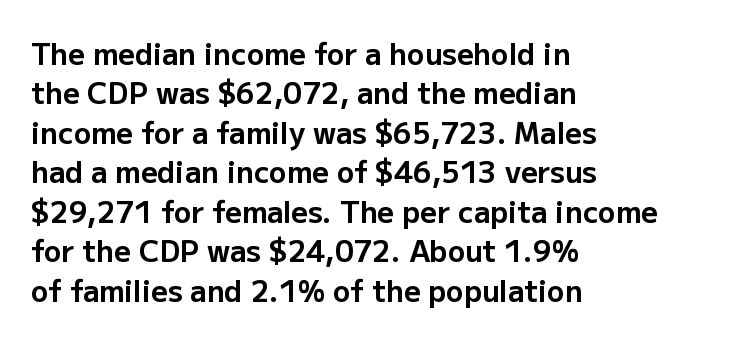
Ordinary non-slanted type is in use. A bare baseline throughout the passage. You could not count columns in this text — the font is proportionally spaced. The letters carry no serifs — their stems end cleanly without finishing strokes. Heavy, bold letterforms. Leading: standard.
